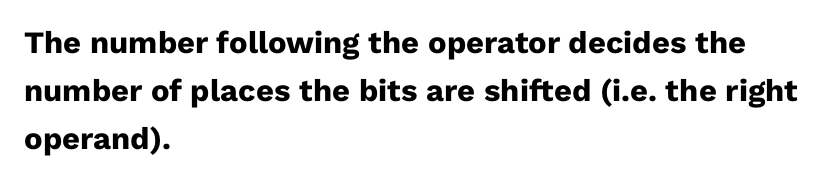
Q: Is the text bold? A: Yes.
Q: Is the text italic (slanted)? A: No, it is upright.
Q: Is the typeface a serif or a sans-serif typeface? A: Sans-serif.
Q: Is the text underlined? A: No.
Q: How is the paragraph aligned? A: Left-aligned.
Q: Is the spacing between letters normal or unusually wide? A: Normal.
Q: Is the spacing between lines tight, normal or loose? A: Normal.
Q: Width (condensed, normal, or wide)? A: Normal.
Q: Stroke contrast? A: Low.
Q: x-height? A: Medium.
Q: Monospaced? A: No.
